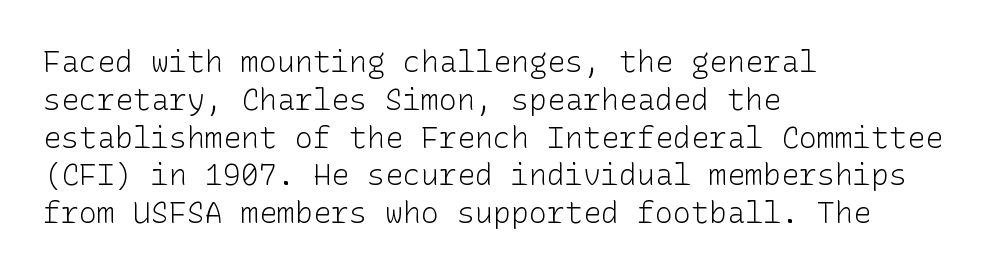
Q: Is the text bold? A: No.
Q: Is the text italic (slanted)? A: No, it is upright.
Q: Is the typeface a serif or a sans-serif typeface? A: Sans-serif.
Q: Is the text underlined? A: No.
Q: How is the paragraph aligned? A: Left-aligned.
Q: Is the spacing between letters normal or unusually wide? A: Normal.
Q: Is the spacing between lines tight, normal or loose? A: Normal.
Q: Width (condensed, normal, or wide)? A: Normal.
Q: Stroke contrast? A: Low.
Q: x-height? A: Medium.
